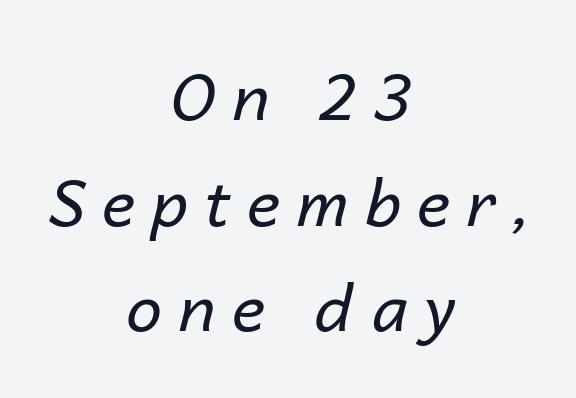
{"italic": "yes", "lean": "right", "slant_degrees": 14, "bold": "no", "weight": "regular", "width": "normal", "stroke_contrast": "low", "x_height": "medium", "monospaced": "no", "underline": "no", "align": "center", "line_spacing": "normal", "line_spacing_ratio": 1.65, "letter_spacing": "wide", "letter_spacing_em": 0.26, "glyph_px": 64}
